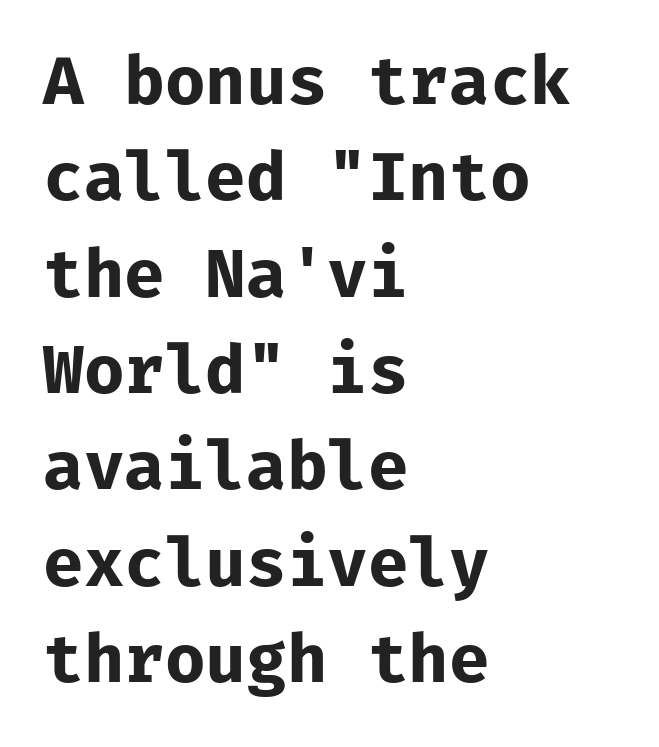
The image shows 66 px bold sans-serif type, upright; set left-aligned, normal line spacing (1.46x), normal letter spacing, not underlined; low stroke contrast and a medium x-height.
